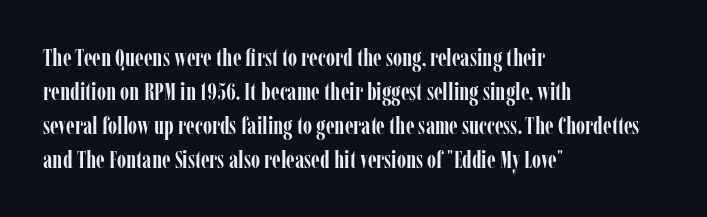
{"italic": "no", "bold": "yes", "underline": "no", "align": "left", "line_spacing": "normal", "line_spacing_ratio": 1.41, "letter_spacing": "normal", "letter_spacing_em": 0.0, "glyph_px": 24}
